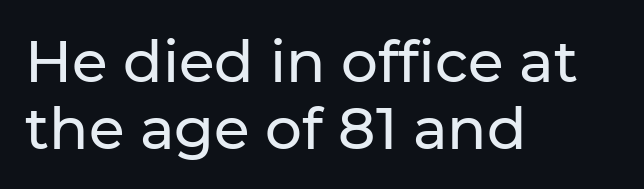
Q: Is the text italic (slanted)? A: No, it is upright.
Q: Is the typeface a serif or a sans-serif typeface? A: Sans-serif.
Q: Is the text underlined? A: No.
Q: How is the paragraph aligned? A: Left-aligned.
Q: Is the spacing between letters normal or unusually wide? A: Normal.
Q: Is the spacing between lines tight, normal or loose? A: Tight.
Q: Width (condensed, normal, or wide)? A: Normal.
Q: Stroke contrast? A: Low.
Q: x-height? A: Medium.
Q: Monospaced? A: No.
